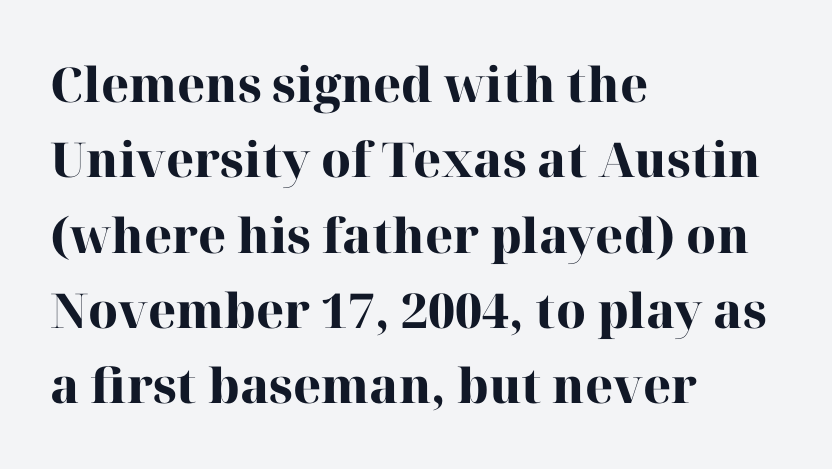
{"serif": "yes", "italic": "no", "bold": "yes", "weight": "heavy", "width": "normal", "stroke_contrast": "high", "x_height": "medium", "monospaced": "no", "underline": "no", "align": "left", "line_spacing": "normal", "line_spacing_ratio": 1.57, "letter_spacing": "normal", "letter_spacing_em": 0.0, "glyph_px": 48}
